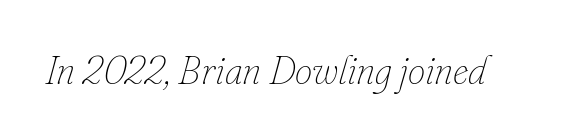
Do the characters align in a grid? No, the font is proportional. The axis of the letterforms is tilted away from vertical. The horizontal fit of the characters is conventional and even. The typeface has the unassuming heft of standard copy or less.
